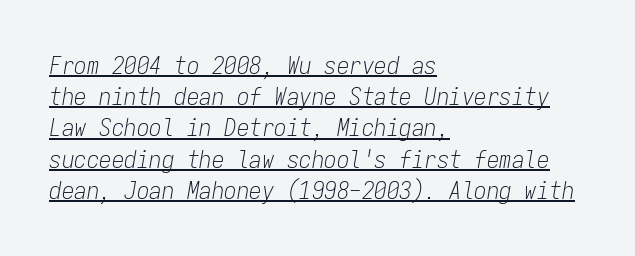
Normally led — the rows are evenly, conventionally spaced. Observe the ordinary spacing: letters are neighbours, not strangers. The strokes carry an ordinary text weight at most. A typographer would call this underscored text. If you drew a ruler down the left edge, every line would touch it.
